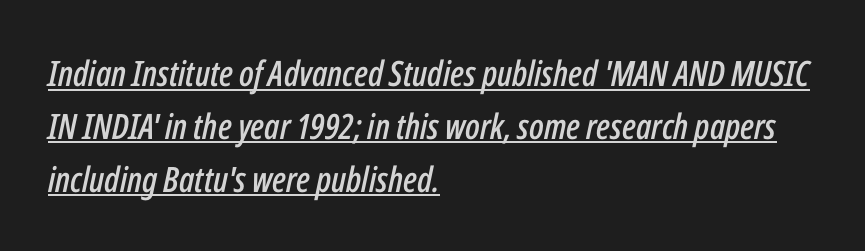
Each word holds together tightly as a unit, with standard inter-letter gaps. Here the designer chose a conventional face with non-uniform glyph widths. An italicized treatment has been applied to the whole sample. Visually the block forms a straight wall on the left and a jagged coastline on the right. A rule runs beneath these lines of type. This block has exactly the height ordinary leading produces.
